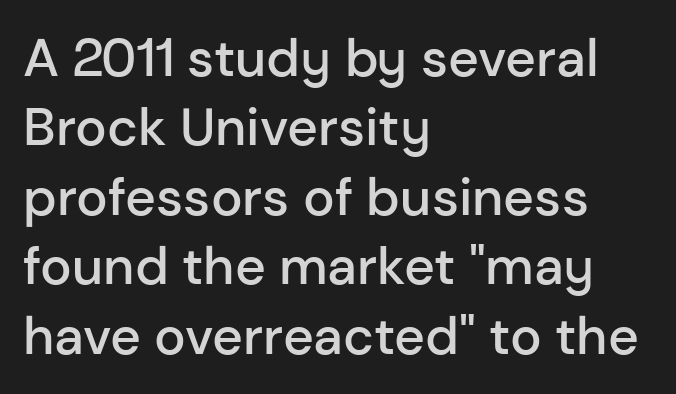
Q: Is the text bold? A: Semi-bold.
Q: Is the text italic (slanted)? A: No, it is upright.
Q: Is the typeface a serif or a sans-serif typeface? A: Sans-serif.
Q: Is the text underlined? A: No.
Q: How is the paragraph aligned? A: Left-aligned.
Q: Is the spacing between letters normal or unusually wide? A: Normal.
Q: Is the spacing between lines tight, normal or loose? A: Normal.
Q: Width (condensed, normal, or wide)? A: Normal.
Q: Stroke contrast? A: Low.
Q: x-height? A: Medium.
Q: Monospaced? A: No.
